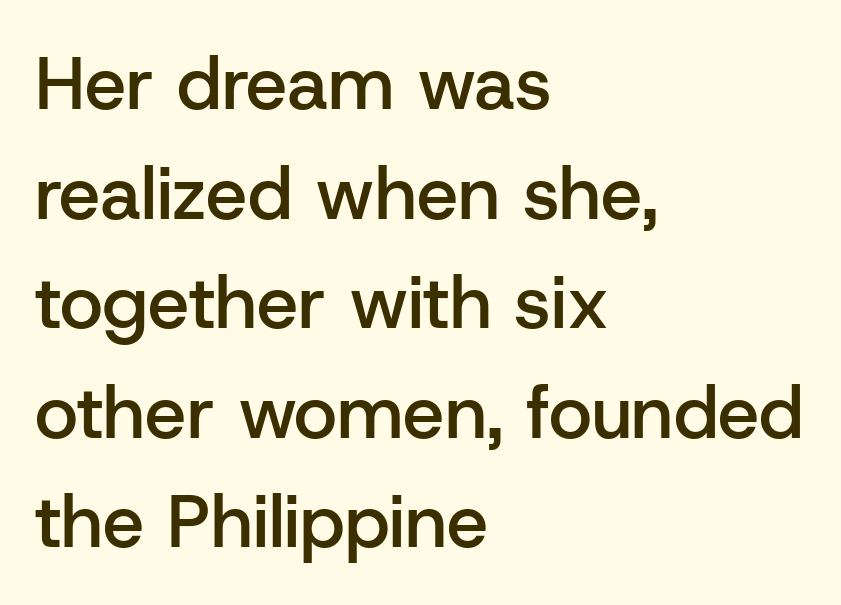
A typesetter would call this zero additional tracking. Casual observation: everything's shoved over to the left. Posture: vertical. Horizontal bands of white between lines are of average thickness.
